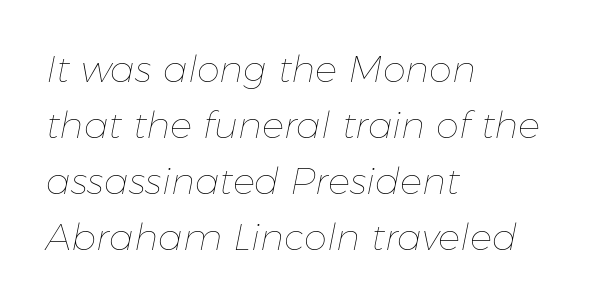
Q: Is the text bold? A: No.
Q: Is the text italic (slanted)? A: Yes, it leans right by about 11 degrees.
Q: Is the text underlined? A: No.
Q: How is the paragraph aligned? A: Left-aligned.
Q: Is the spacing between letters normal or unusually wide? A: Normal.
Q: Is the spacing between lines tight, normal or loose? A: Normal.
Q: Width (condensed, normal, or wide)? A: Normal.
Q: Stroke contrast? A: Low.
Q: x-height? A: Medium.
Q: Monospaced? A: No.
